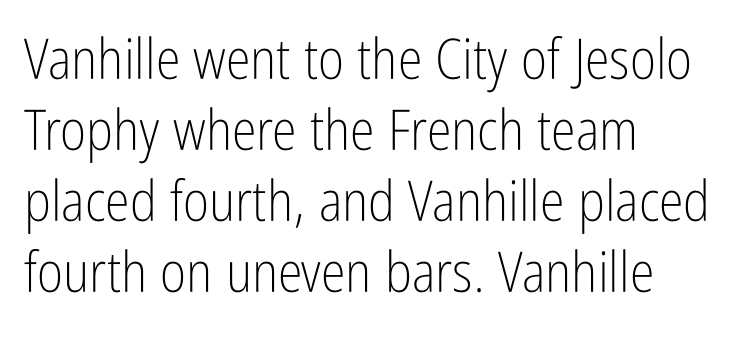
{"serif": "no", "italic": "no", "bold": "no", "weight": "light", "width": "condensed", "stroke_contrast": "low", "x_height": "medium", "monospaced": "no", "underline": "no", "align": "left", "line_spacing": "normal", "line_spacing_ratio": 1.27, "letter_spacing": "normal", "letter_spacing_em": 0.0, "glyph_px": 56}
